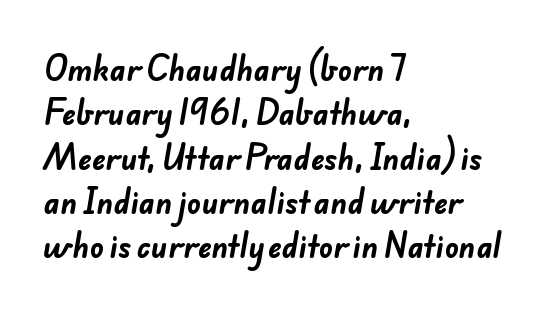
The image shows 29 px bold sans-serif type; set left-aligned, normal line spacing (1.53x), normal letter spacing, not underlined; low stroke contrast and a small x-height.
